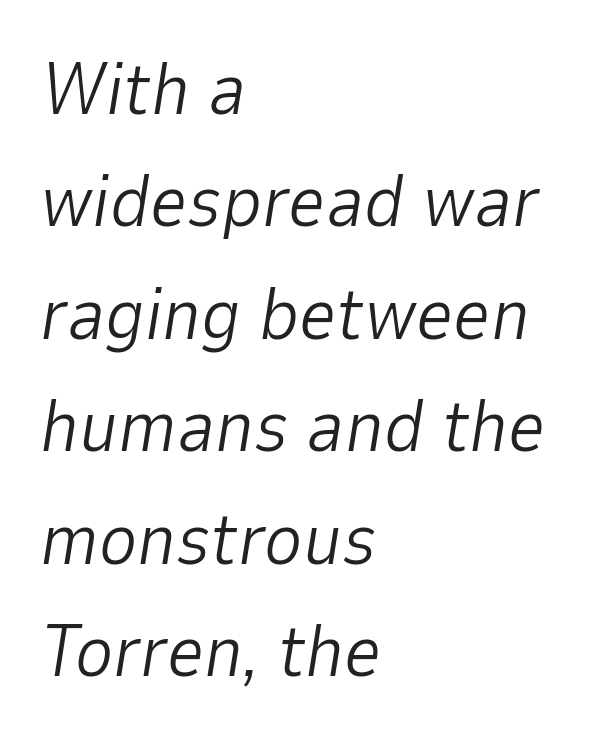
Q: Is the text bold? A: No.
Q: Is the text italic (slanted)? A: Yes, it leans right by about 9 degrees.
Q: Is the text underlined? A: No.
Q: How is the paragraph aligned? A: Left-aligned.
Q: Is the spacing between letters normal or unusually wide? A: Normal.
Q: Is the spacing between lines tight, normal or loose? A: Normal.
Q: Width (condensed, normal, or wide)? A: Normal.
Q: Stroke contrast? A: Low.
Q: x-height? A: Medium.
Q: Monospaced? A: No.
